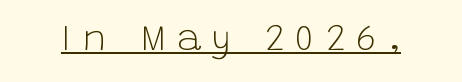
Letters have the restrained weight of plain body copy at most. Proportional: the letters do not fall into vertical columns. Unlike a traditional serif, this face leaves its strokes unadorned. The specimen includes a rule beneath the text block's lines. These lines were composed using upright roman letters.
